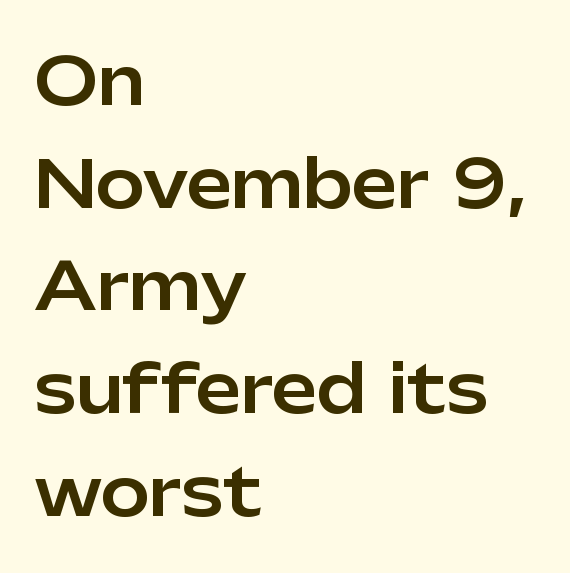
Is the letter spacing exaggerated? No — it looks like the ordinary default. This sample is left-justified, so line endings fall wherever the words run out. Has an underline been added? It has not. Looks like regular typesetting: each glyph gets only the width it needs. Posture: vertical. Vertically, the passage feels balanced, rows spaced as you'd expect.
